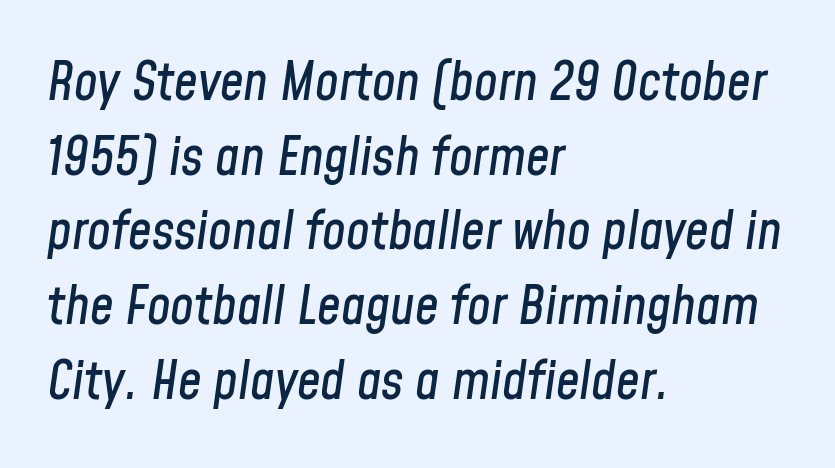
The image shows 53 px condensed type, italic (leaning right); set left-aligned, normal line spacing (1.41x), normal letter spacing, not underlined; low stroke contrast and a medium x-height.
